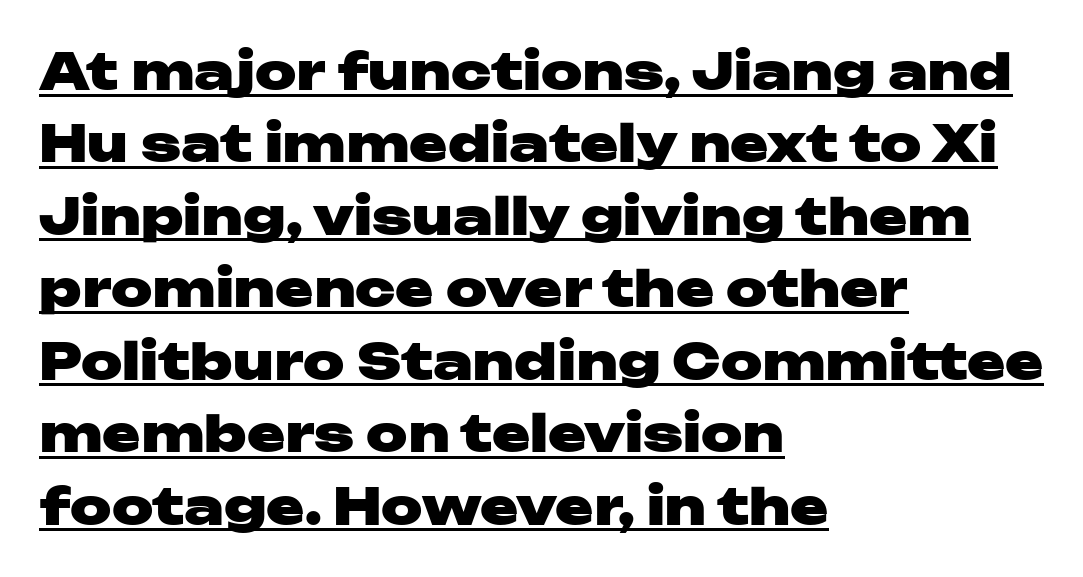
{"serif": "no", "italic": "no", "bold": "yes", "weight": "heavy", "width": "wide", "stroke_contrast": "low", "x_height": "medium", "monospaced": "no", "underline": "yes", "align": "left", "line_spacing": "normal", "line_spacing_ratio": 1.42, "letter_spacing": "normal", "letter_spacing_em": 0.0, "glyph_px": 51}
